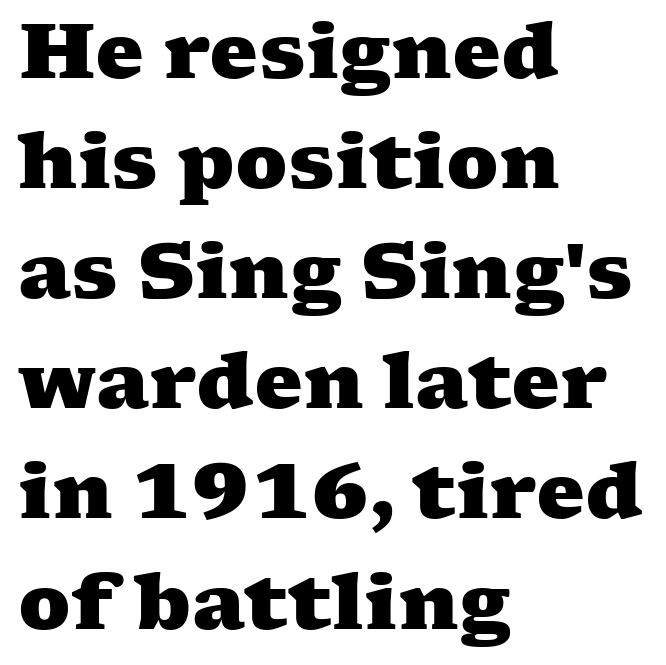
The image shows 77 px heavy, wide serif type; set left-aligned, normal line spacing (1.43x), normal letter spacing, not underlined; medium stroke contrast and a medium x-height.
